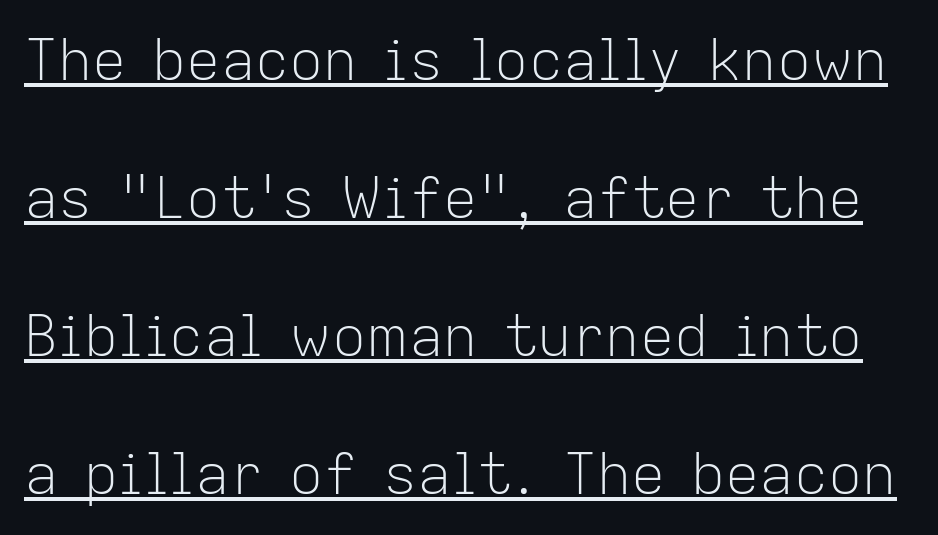
{"serif": "no", "italic": "no", "bold": "no", "weight": "light", "width": "normal", "stroke_contrast": "low", "x_height": "medium", "monospaced": "no", "underline": "yes", "line_spacing": "loose", "line_spacing_ratio": 2.42, "letter_spacing": "normal", "letter_spacing_em": 0.0, "glyph_px": 57}
